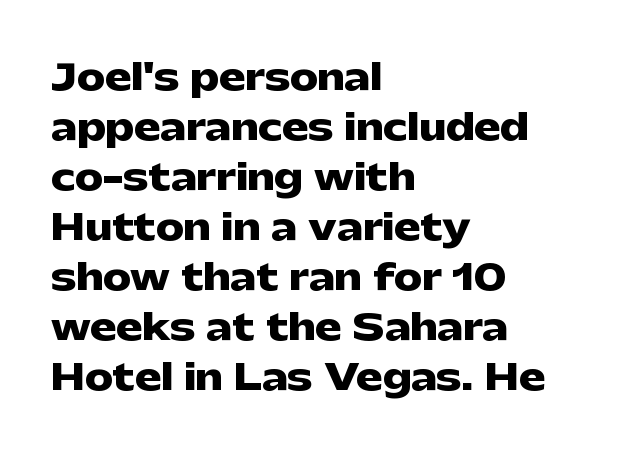
Nothing sits at the stroke ends, so this counts as sans-serif. Nobody touched the tracking dial on this one. In terms of posture, this sample is upright. Honestly, the row spacing looks completely unremarkable.
